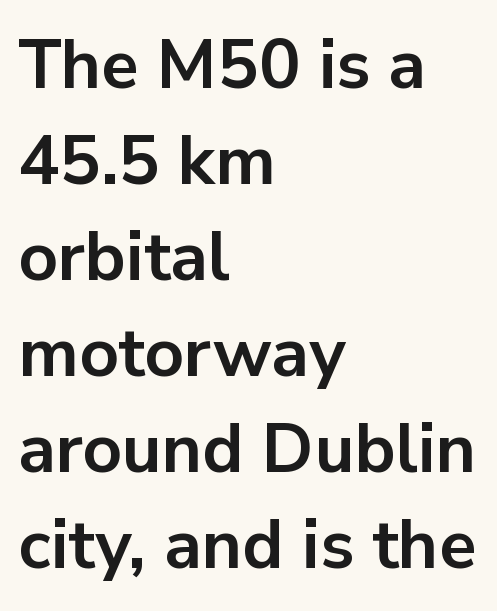
The image shows 69 px bold sans-serif type, upright; set left-aligned, normal line spacing (1.39x), normal letter spacing, not underlined; low stroke contrast and a medium x-height.
